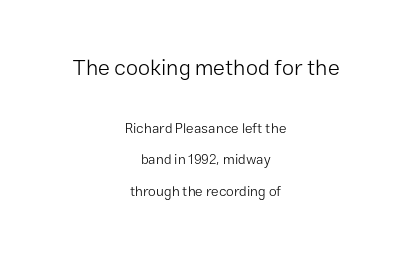
The image shows 22 px text type, upright; set centered, loose line spacing (2.24x), normal letter spacing, not underlined; the first (top) block is 1.57x larger.
